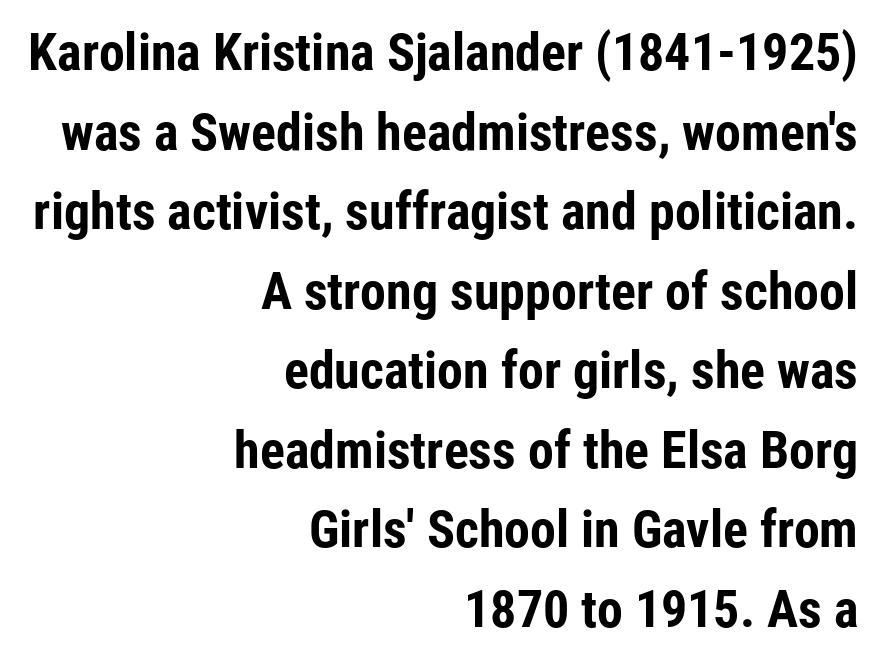
Nobody touched the tracking dial on this one. The letters are bold, with thick, heavy strokes. Here the designer chose a conventional face with non-uniform glyph widths. Tall strokes in this sample are plumb rather than angled. A typesetter would call this leading conventional body-copy spacing. Typographically, this falls in the sans-serif category.
